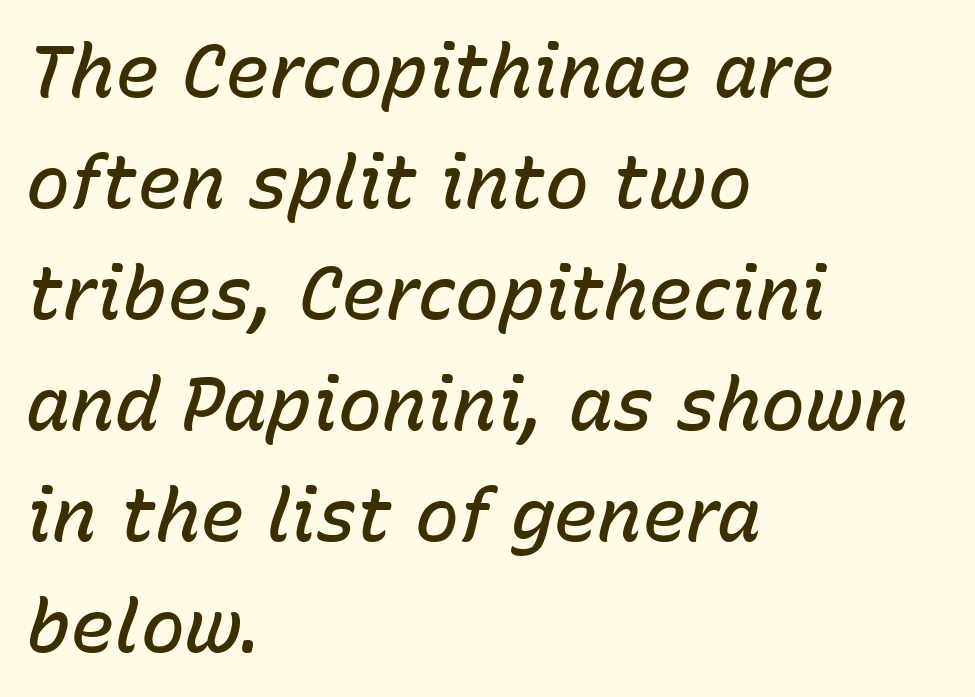
The image shows 74 px semibold type, italic (leaning right); set left-aligned, normal line spacing (1.5x), normal letter spacing, not underlined; low stroke contrast and a medium x-height.
